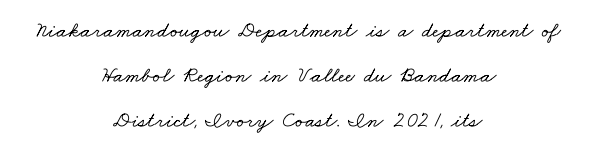
The image shows 22 px text type; set centered, loose line spacing (2.04x), normal letter spacing, not underlined.
